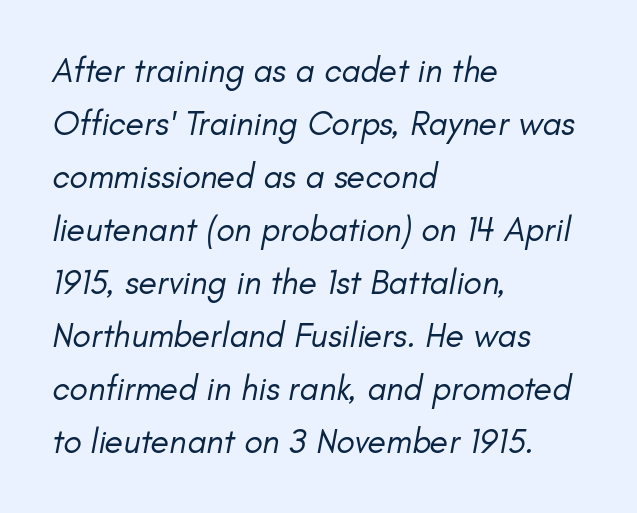
{"italic": "yes", "lean": "right", "slant_degrees": 11, "bold": "no", "weight": "regular", "width": "normal", "stroke_contrast": "low", "x_height": "small", "monospaced": "no", "underline": "no", "align": "left", "line_spacing": "normal", "line_spacing_ratio": 1.56, "letter_spacing": "normal", "letter_spacing_em": 0.0, "glyph_px": 34}
